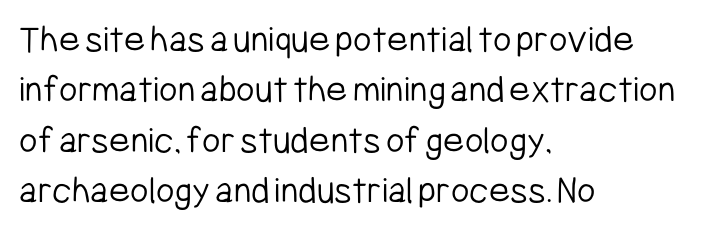
{"serif": "no", "italic": "no", "bold": "no", "weight": "light", "width": "condensed", "stroke_contrast": "low", "x_height": "medium", "monospaced": "no", "underline": "no", "align": "left", "line_spacing": "normal", "line_spacing_ratio": 1.26, "letter_spacing": "normal", "letter_spacing_em": 0.0, "glyph_px": 40}
